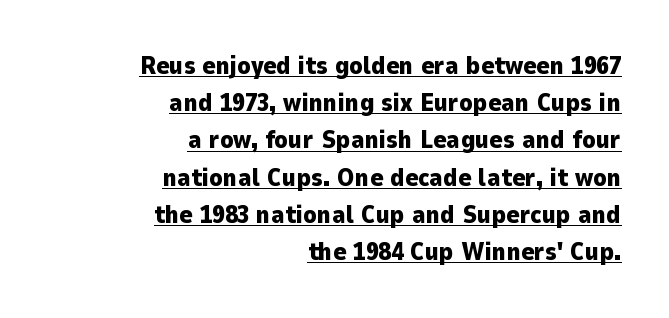
{"italic": "no", "bold": "yes", "underline": "yes", "align": "right", "line_spacing": "normal", "line_spacing_ratio": 1.49, "letter_spacing": "normal", "letter_spacing_em": 0.0, "glyph_px": 25}
